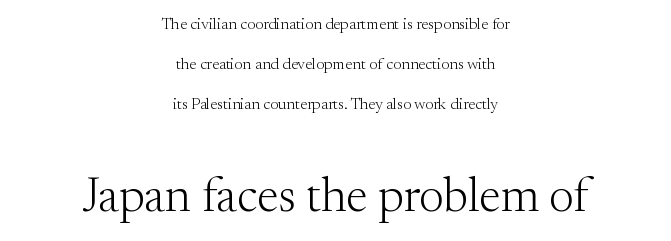
{"serif": "yes", "italic": "no", "bold": "no", "weight": "light", "width": "normal", "stroke_contrast": "medium", "x_height": "small", "monospaced": "no", "underline": "no", "align": "center", "line_spacing": "loose", "line_spacing_ratio": 2.49, "letter_spacing": "normal", "letter_spacing_em": 0.0, "larger_block": "second", "size_ratio": 3.0, "glyph_px": 48}
